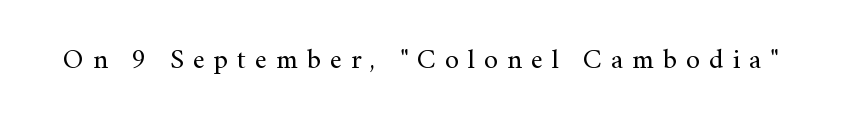
The line texture is sparse and dotted thanks to wide tracking. Ascenders rise straight up at ninety degrees. Is this a fixed-width face? No — the glyphs have proportional, varying widths. Weight: in the light-to-regular range. Does the type have serifs? Yes, each stem ends in a small foot. A clean baseline with only descenders dipping below it.
